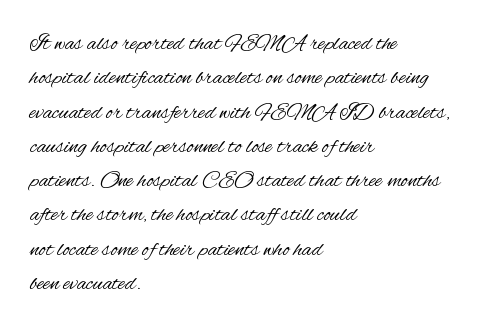
The image shows 23 px text type; set left-aligned, normal line spacing (1.49x), normal letter spacing, not underlined.
